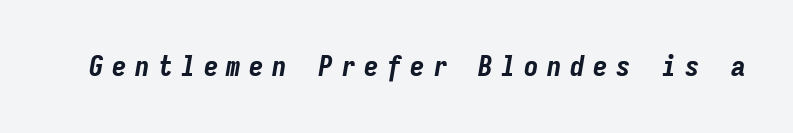
{"italic": "yes", "lean": "right", "slant_degrees": 9, "bold": "yes", "weight": "bold", "width": "condensed", "stroke_contrast": "low", "x_height": "medium", "monospaced": "yes", "underline": "no", "letter_spacing": "wide", "letter_spacing_em": 0.29, "glyph_px": 29}
